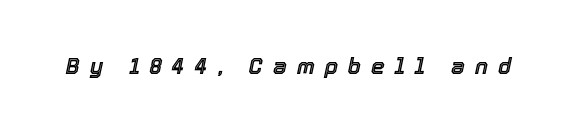
{"italic": "yes", "lean": "right", "slant_degrees": 12, "underline": "no", "letter_spacing": "wide", "letter_spacing_em": 0.46, "glyph_px": 22}
